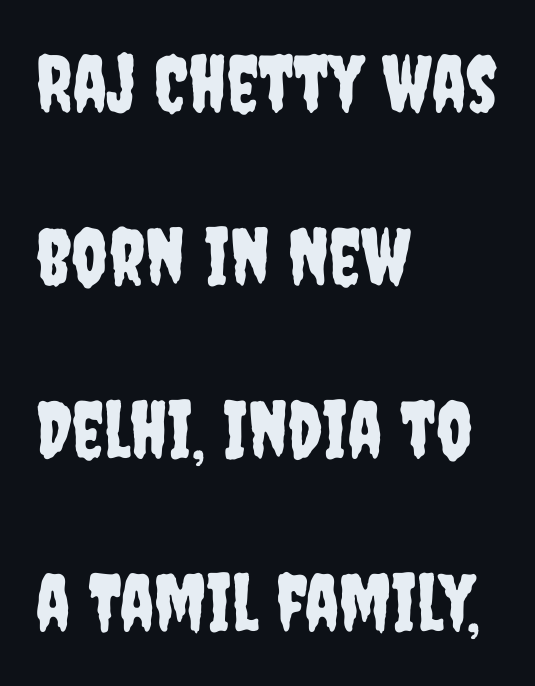
The image shows 79 px condensed sans-serif type, upright; set left-aligned, loose line spacing (2.19x), normal letter spacing, not underlined; low stroke contrast and a large x-height.
